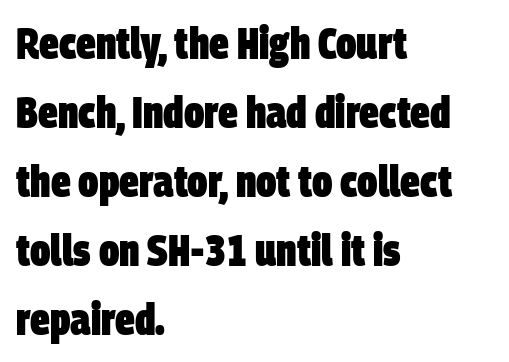
The image shows 44 px heavy, condensed sans-serif type; set left-aligned, normal line spacing (1.57x), normal letter spacing, not underlined; low stroke contrast and a large x-height.
